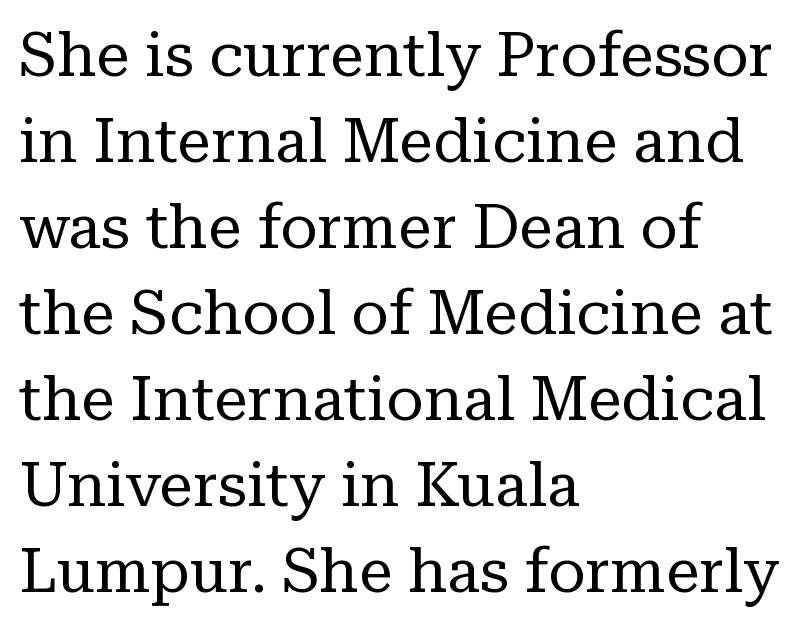
Letters rest on an invisible, unmarked baseline. There is no visible air inserted between adjacent glyphs. Each letter keeps its own natural width here, so spacing adapts to shape. Left-aligned paragraph, ragged on the right.
